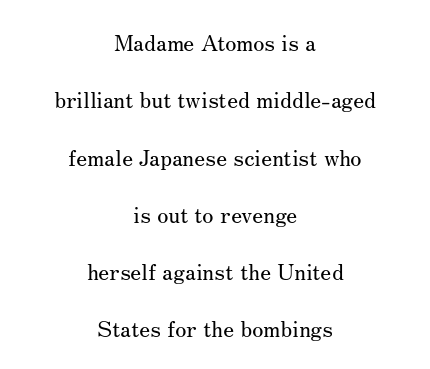
{"italic": "no", "bold": "no", "underline": "no", "align": "center", "line_spacing": "loose", "line_spacing_ratio": 2.49, "letter_spacing": "normal", "letter_spacing_em": 0.0, "glyph_px": 23}
